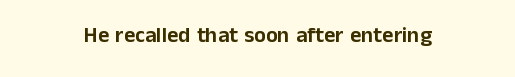
Q: Is the text italic (slanted)? A: No, it is upright.
Q: Is the text underlined? A: No.
Q: How is the paragraph aligned? A: Centered.
Q: Is the spacing between letters normal or unusually wide? A: Normal.
